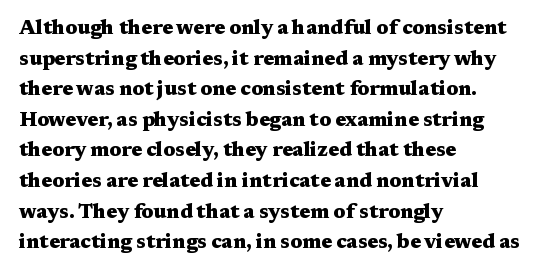
Underlining? Definitely not there. The paragraph has a hard left edge and a soft right edge. A typesetter would mark this as roman, not italic. What weight is shown? A full bold with thick strokes.
